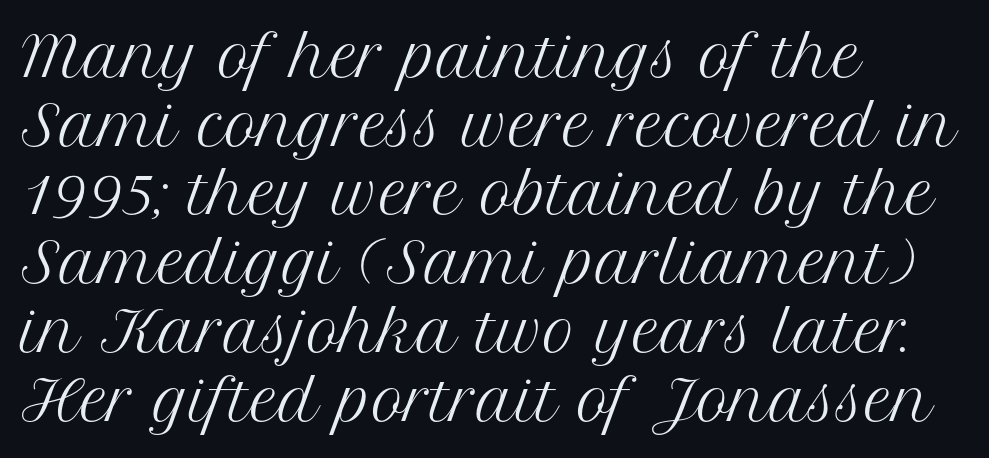
{"serif": "yes", "bold": "no", "weight": "regular", "width": "normal", "stroke_contrast": "medium", "x_height": "medium", "monospaced": "no", "underline": "no", "align": "left", "line_spacing": "normal", "line_spacing_ratio": 1.25, "letter_spacing": "normal", "letter_spacing_em": 0.0, "glyph_px": 55}
